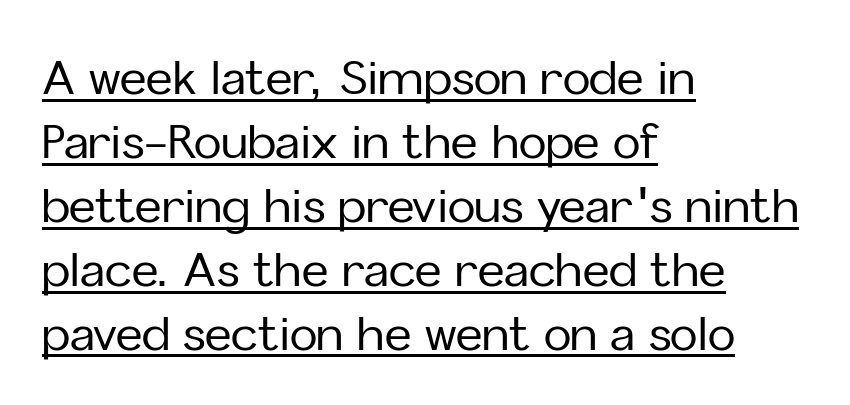
Q: Is the text italic (slanted)? A: No, it is upright.
Q: Is the typeface a serif or a sans-serif typeface? A: Sans-serif.
Q: Is the text underlined? A: Yes.
Q: How is the paragraph aligned? A: Left-aligned.
Q: Is the spacing between letters normal or unusually wide? A: Normal.
Q: Is the spacing between lines tight, normal or loose? A: Normal.
Q: Width (condensed, normal, or wide)? A: Normal.
Q: Stroke contrast? A: Low.
Q: x-height? A: Medium.
Q: Monospaced? A: No.
